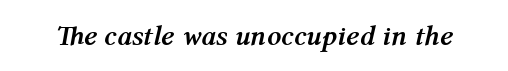
Q: Is the text bold? A: Yes.
Q: Is the text italic (slanted)? A: Yes, it leans right by about 12 degrees.
Q: Is the text underlined? A: No.
Q: Is the spacing between letters normal or unusually wide? A: Normal.
Q: Width (condensed, normal, or wide)? A: Normal.
Q: Stroke contrast? A: Medium.
Q: x-height? A: Medium.
Q: Monospaced? A: No.
